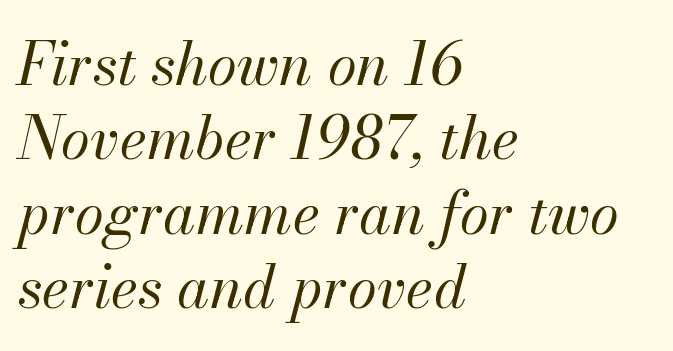
The image shows 59 px regular-weight type, italic (leaning right); set left-aligned, normal line spacing (1.26x), normal letter spacing, not underlined; medium stroke contrast and a small x-height.
